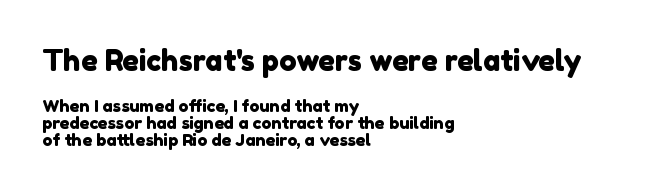
Q: Is the typeface a serif or a sans-serif typeface? A: Sans-serif.
Q: Is the text underlined? A: No.
Q: How is the paragraph aligned? A: Left-aligned.
Q: Is the spacing between letters normal or unusually wide? A: Normal.
Q: Is the spacing between lines tight, normal or loose? A: Tight.
Q: Which block of text is set in a larger size, the first (top) or the second (bottom)? A: The first (top) one.
Q: Width (condensed, normal, or wide)? A: Normal.
Q: x-height? A: Medium.
Q: Monospaced? A: No.
